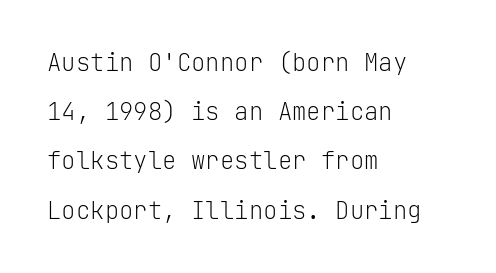
The image shows 24 px text type, upright; set left-aligned, loose line spacing (2.05x), normal letter spacing, not underlined.
